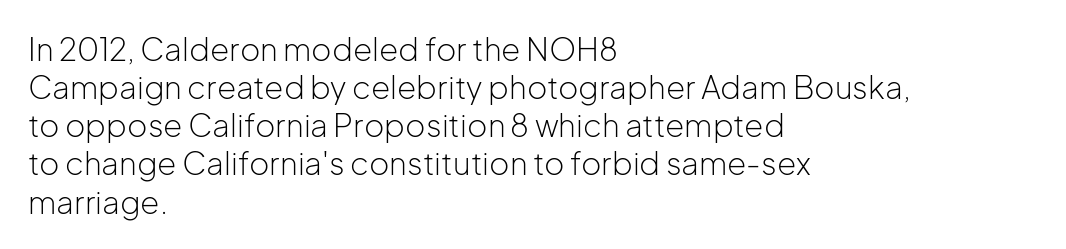
The strokes are not fattened; the text isn't bold. Inter-character spacing is left at the font's built-in metrics. The axis of the letterforms is exactly vertical. The passage shown is typeset with a sans-serif family.
